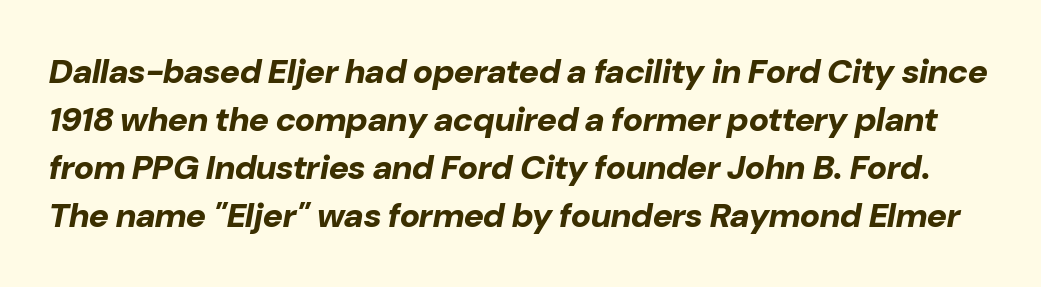
{"italic": "yes", "lean": "right", "slant_degrees": 10, "bold": "yes", "weight": "bold", "width": "normal", "stroke_contrast": "low", "x_height": "medium", "monospaced": "no", "underline": "no", "line_spacing": "normal", "line_spacing_ratio": 1.41, "letter_spacing": "normal", "letter_spacing_em": 0.0, "glyph_px": 34}
